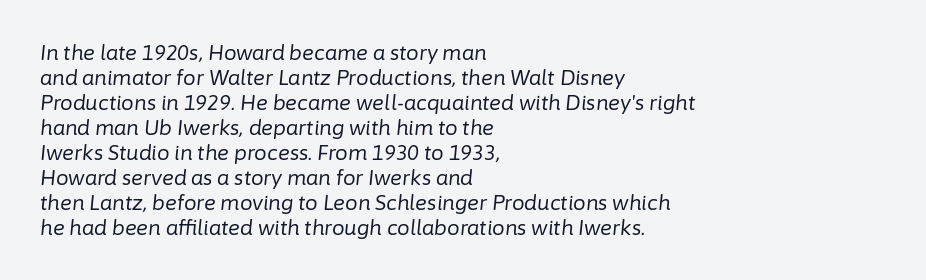
Q: Is the text bold? A: No.
Q: Is the text italic (slanted)? A: Yes, it leans right by about 6 degrees.
Q: Is the text underlined? A: No.
Q: How is the paragraph aligned? A: Left-aligned.
Q: Is the spacing between letters normal or unusually wide? A: Normal.
Q: Is the spacing between lines tight, normal or loose? A: Normal.
